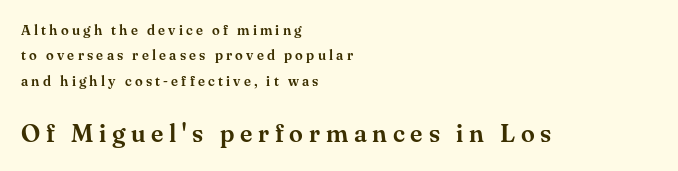
Block two is the big one; block one sits smaller above it. Type without underlining. The letters are spread apart with noticeably loose tracking. Rendered with straight, roman letterforms. The rag falls on the right side of this text block.
